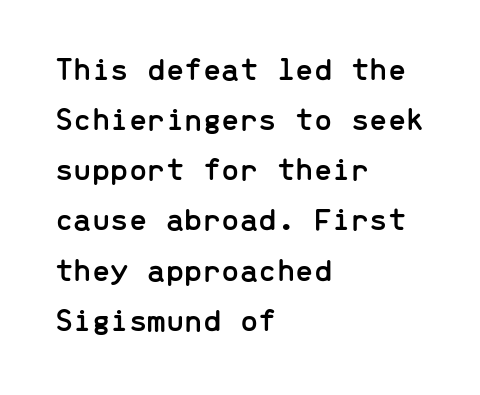
Italic: no, the glyphs are upright roman. Regular leading. The face used here is monospaced, like something from a code editor. Is the letter spacing exaggerated? No — it looks like the ordinary default.
